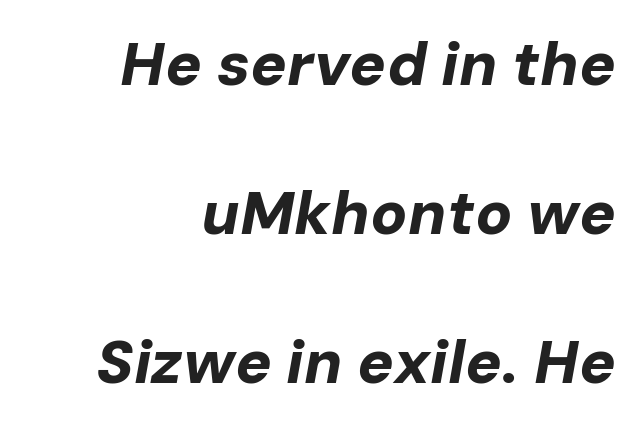
The image shows 61 px bold type, italic (leaning right); set right-aligned, loose line spacing (2.44x), normal letter spacing, not underlined; low stroke contrast and a medium x-height.
